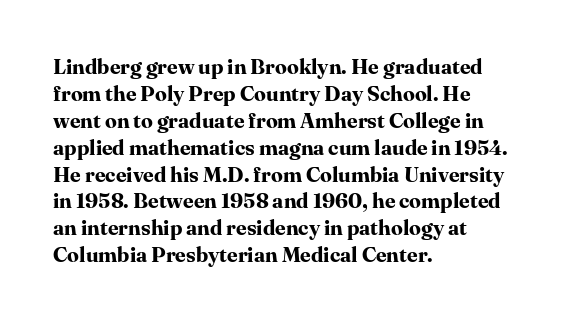
Q: Is the text bold? A: Yes.
Q: Is the text italic (slanted)? A: No, it is upright.
Q: Is the text underlined? A: No.
Q: How is the paragraph aligned? A: Left-aligned.
Q: Is the spacing between letters normal or unusually wide? A: Normal.
Q: Is the spacing between lines tight, normal or loose? A: Normal.
